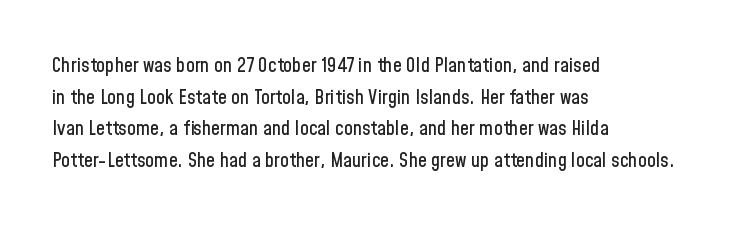
The image shows 20 px text type, upright; set left-aligned, normal line spacing (1.58x), normal letter spacing, not underlined.
